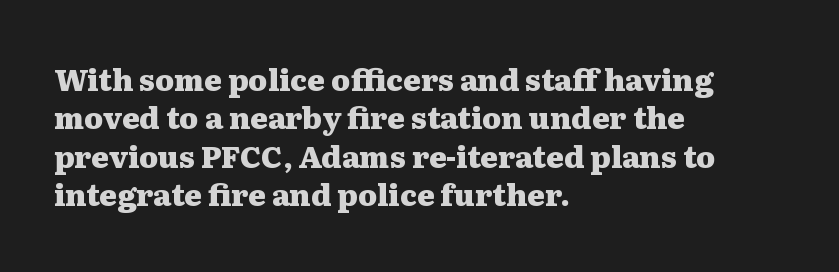
Q: Is the text bold? A: Yes.
Q: Is the text italic (slanted)? A: No, it is upright.
Q: Is the typeface a serif or a sans-serif typeface? A: Serif.
Q: Is the text underlined? A: No.
Q: How is the paragraph aligned? A: Left-aligned.
Q: Is the spacing between letters normal or unusually wide? A: Normal.
Q: Is the spacing between lines tight, normal or loose? A: Normal.
Q: Width (condensed, normal, or wide)? A: Wide.
Q: Stroke contrast? A: Medium.
Q: x-height? A: Medium.
Q: Monospaced? A: No.
